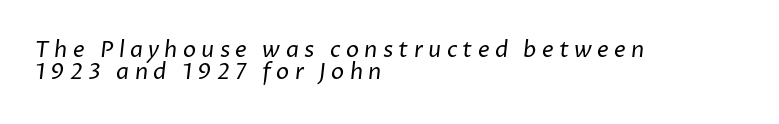
{"bold": "no", "underline": "no", "align": "left", "line_spacing": "tight", "line_spacing_ratio": 1.01, "letter_spacing": "wide", "letter_spacing_em": 0.24, "glyph_px": 22}
